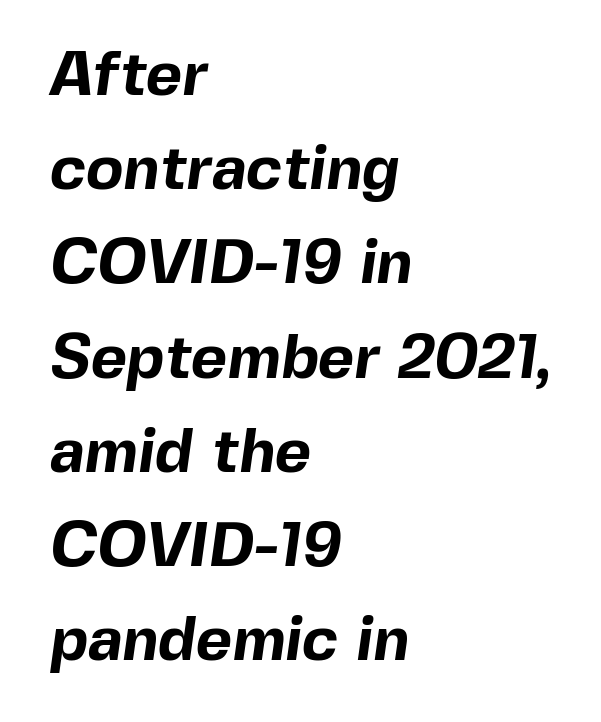
The image shows 62 px bold sans-serif type; set left-aligned, normal line spacing (1.52x), normal letter spacing, not underlined; a medium x-height.
